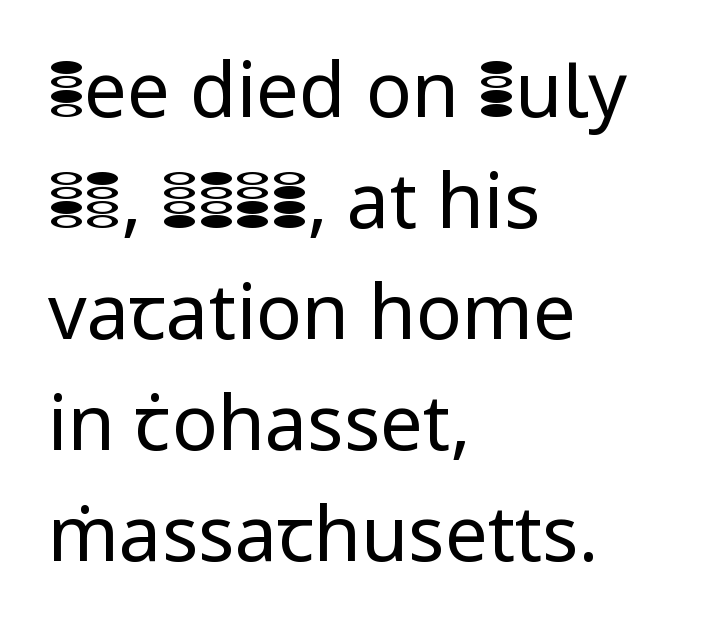
{"serif": "no", "italic": "no", "bold": "no", "weight": "regular", "width": "normal", "stroke_contrast": "low", "x_height": "medium", "monospaced": "no", "underline": "no", "align": "left", "line_spacing": "normal", "line_spacing_ratio": 1.46, "letter_spacing": "normal", "letter_spacing_em": 0.0, "glyph_px": 76}
